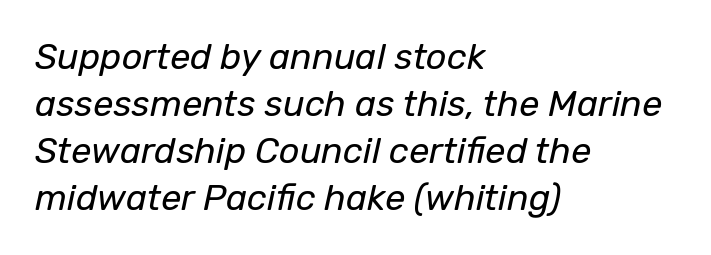
{"italic": "yes", "lean": "right", "slant_degrees": 12, "bold": "no", "weight": "regular", "width": "normal", "stroke_contrast": "low", "x_height": "medium", "monospaced": "no", "underline": "no", "align": "left", "line_spacing": "normal", "line_spacing_ratio": 1.31, "letter_spacing": "normal", "letter_spacing_em": 0.0, "glyph_px": 36}
